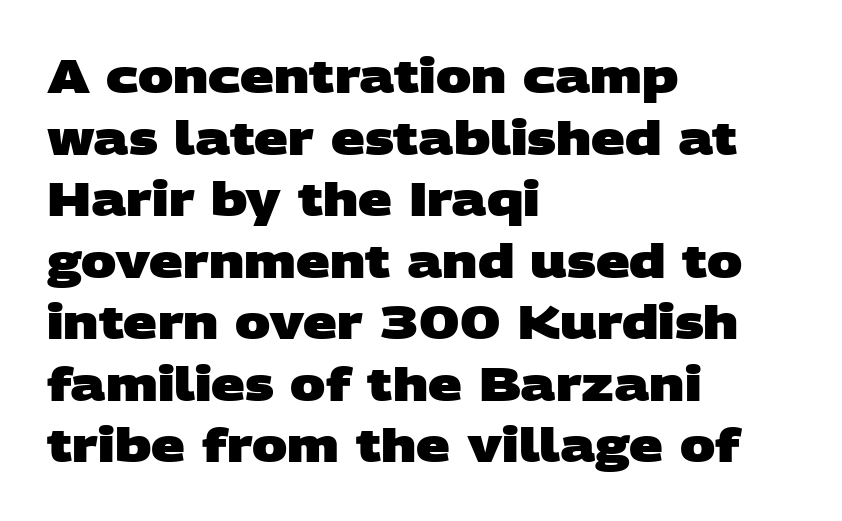
Letters rest on an invisible, unmarked baseline. This sample keeps an unexceptional amount of space between lines. Tracking value appears to be zero — textbook default spacing. How heavy is the stroke? Heavy — this is a bold. The rendering uses natural spacing where letterforms have individual widths. Short and long lines alike share a common starting point at left.
